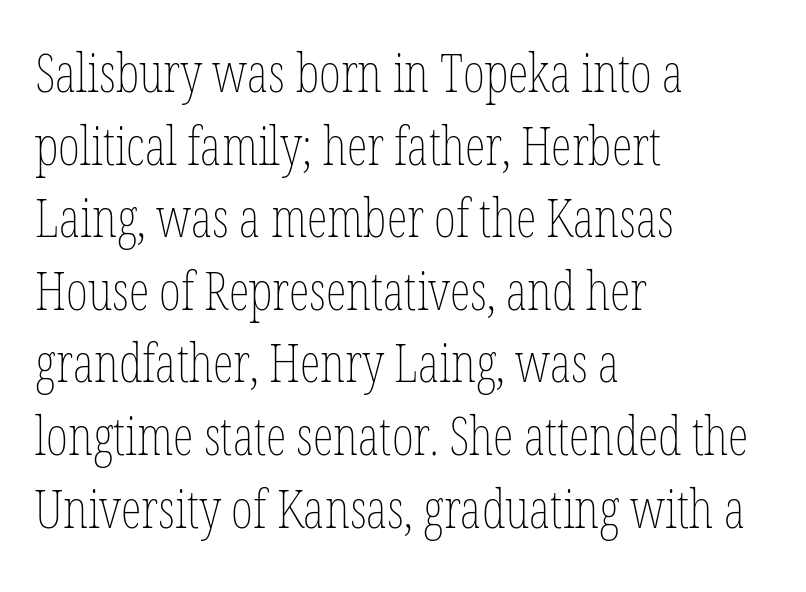
{"italic": "no", "bold": "no", "weight": "thin", "width": "condensed", "stroke_contrast": "low", "x_height": "medium", "monospaced": "no", "underline": "no", "align": "left", "line_spacing": "normal", "line_spacing_ratio": 1.37, "letter_spacing": "normal", "letter_spacing_em": 0.0, "glyph_px": 53}
